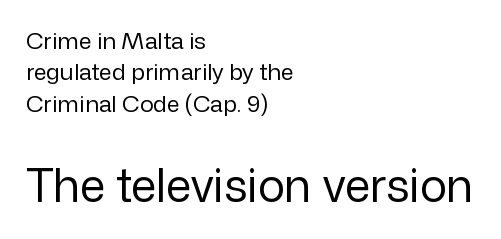
This rendering leaves character spacing at its baseline value. Larger block? The one below; the one above is distinctly smaller. Is the type heavy? It reads as light-to-regular instead. I'd call this a sans setting — the letters go barefoot.
